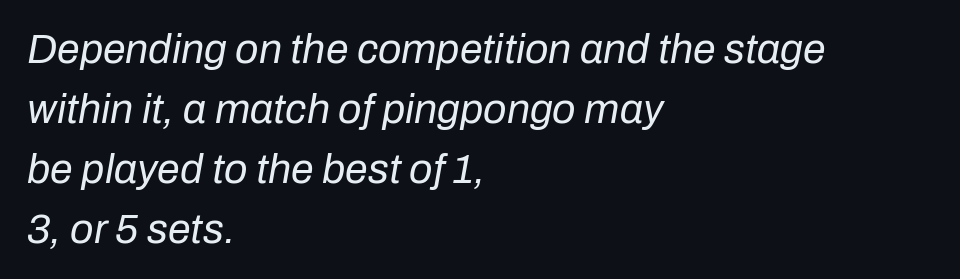
The image shows 41 px regular-weight type, italic (leaning right); set left-aligned, normal line spacing (1.46x), normal letter spacing, not underlined; low stroke contrast and a medium x-height.
